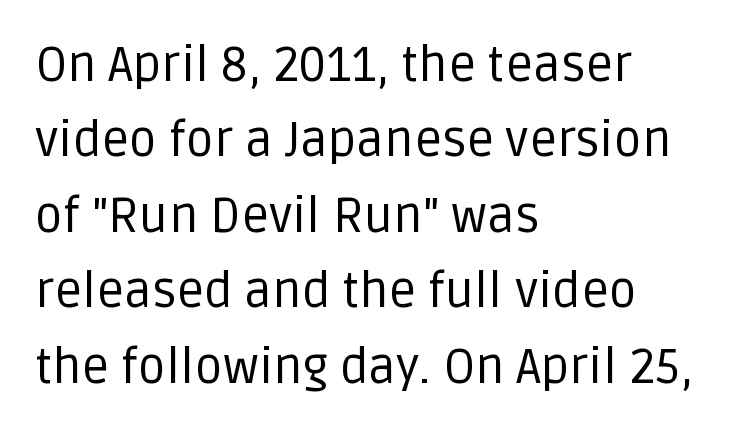
The image shows 49 px regular-weight sans-serif type, upright; set left-aligned, normal line spacing (1.54x), normal letter spacing, not underlined; low stroke contrast and a large x-height.
